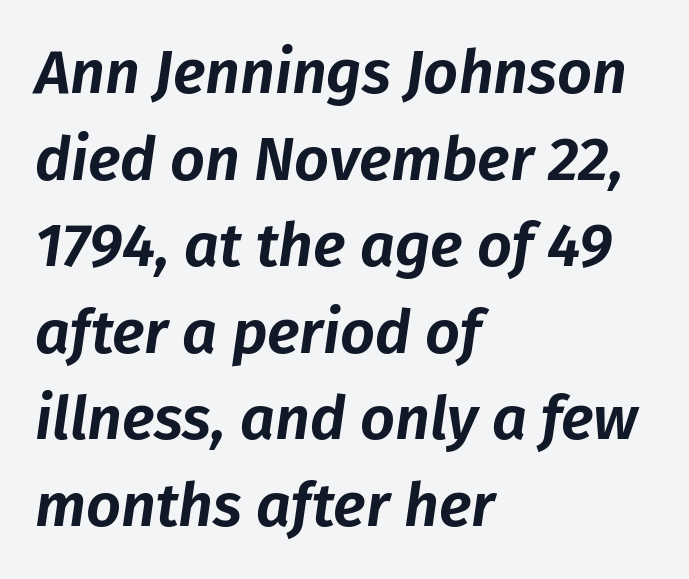
Leading: standard. The face used here is proportionally spaced, like ordinary book or web type. Does the copy run flush right? No — it runs flush left. Standard letterfit; no display-style spreading of the glyphs. Clear beneath every line of the passage.
